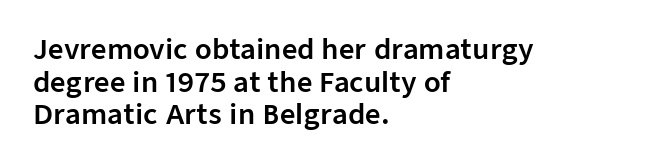
Q: Is the text italic (slanted)? A: No, it is upright.
Q: Is the text underlined? A: No.
Q: How is the paragraph aligned? A: Left-aligned.
Q: Is the spacing between letters normal or unusually wide? A: Normal.
